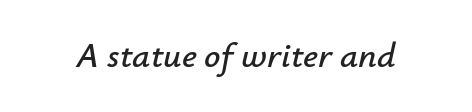
{"italic": "yes", "lean": "right", "slant_degrees": 12, "width": "normal", "stroke_contrast": "low", "x_height": "small", "monospaced": "no", "underline": "no", "letter_spacing": "normal", "letter_spacing_em": 0.0, "glyph_px": 36}
